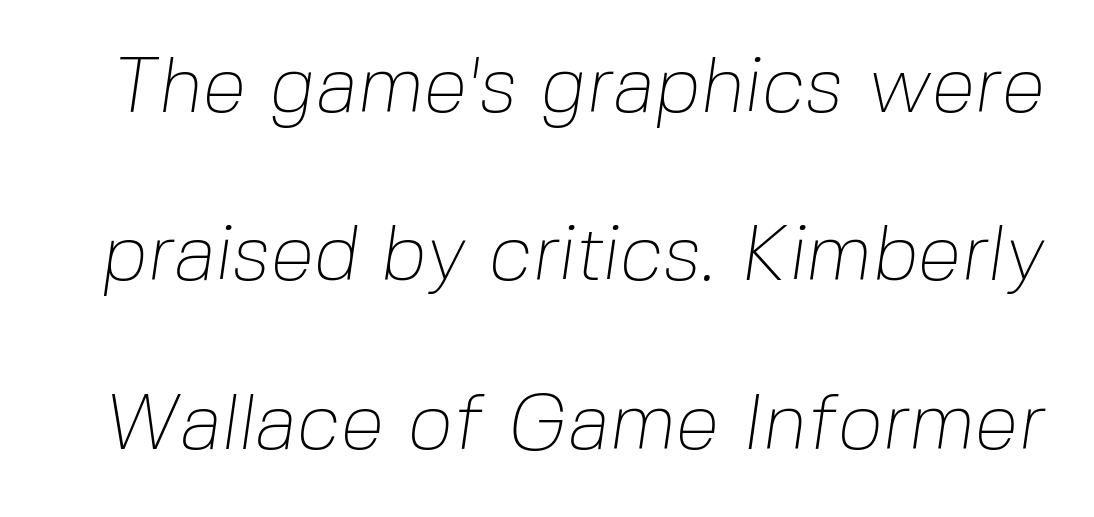
Q: Is the text bold? A: No.
Q: Is the typeface a serif or a sans-serif typeface? A: Sans-serif.
Q: Is the text underlined? A: No.
Q: Is the spacing between letters normal or unusually wide? A: Normal.
Q: Is the spacing between lines tight, normal or loose? A: Loose.
Q: Width (condensed, normal, or wide)? A: Normal.
Q: Stroke contrast? A: Low.
Q: x-height? A: Medium.
Q: Monospaced? A: No.
